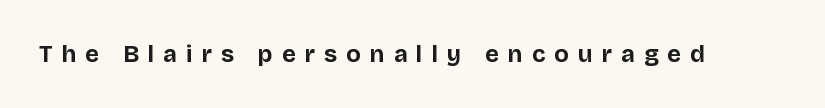
The image shows 24 px bold type, upright; set unusually wide letter spacing (+0.38 em), not underlined.
